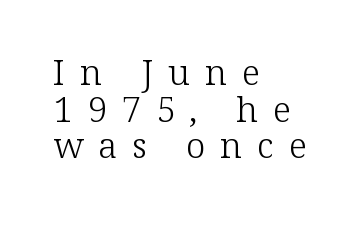
Italic: no, the glyphs are upright roman. Beneath every word, the page is bare. The line texture is sparse and dotted thanks to wide tracking. Are there feet on the stems? There are — it's a serif.
